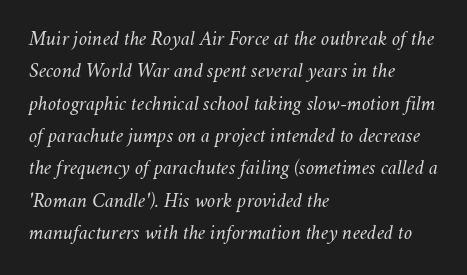
{"italic": "yes", "lean": "right", "slant_degrees": 11, "bold": "no", "underline": "no", "align": "left", "line_spacing": "normal", "line_spacing_ratio": 1.54, "letter_spacing": "normal", "letter_spacing_em": 0.0, "glyph_px": 21}
